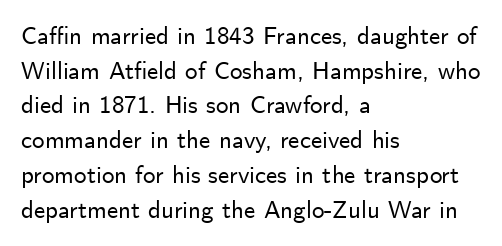
The image shows 25 px text type, upright; set left-aligned, normal line spacing (1.39x), normal letter spacing, not underlined.
